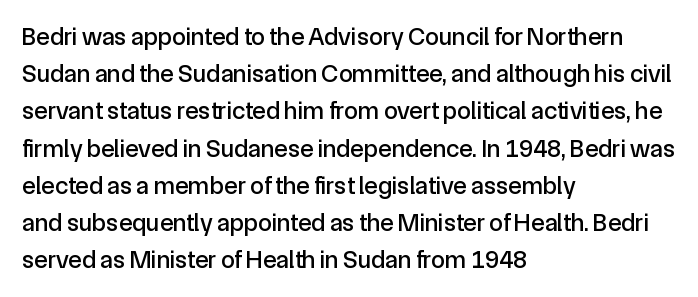
{"italic": "no", "underline": "no", "align": "left", "line_spacing": "normal", "line_spacing_ratio": 1.49, "letter_spacing": "normal", "letter_spacing_em": 0.0, "glyph_px": 25}
